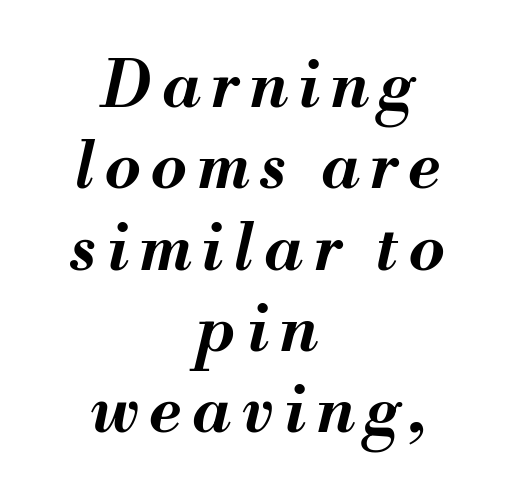
The image shows 64 px bold type, italic (leaning right); set centered, normal line spacing (1.27x), not underlined; medium stroke contrast and a small x-height.
